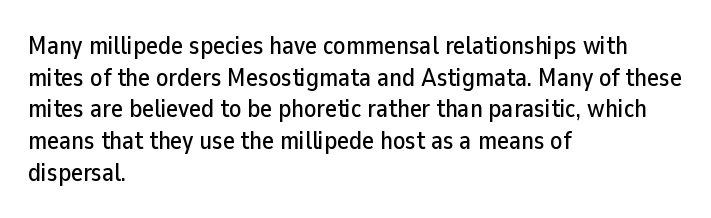
Q: Is the text italic (slanted)? A: No, it is upright.
Q: Is the text underlined? A: No.
Q: How is the paragraph aligned? A: Left-aligned.
Q: Is the spacing between letters normal or unusually wide? A: Normal.
Q: Is the spacing between lines tight, normal or loose? A: Normal.
